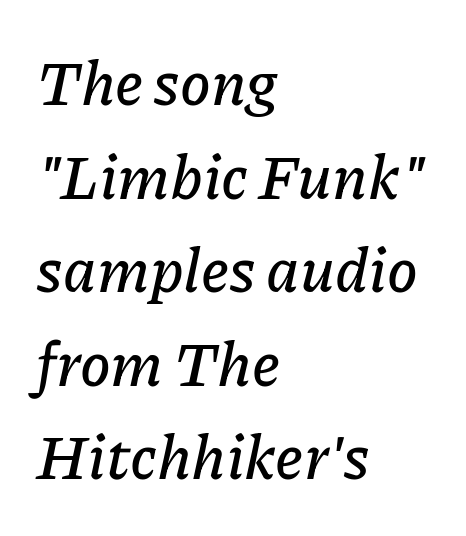
Q: Is the text italic (slanted)? A: Yes, it leans right by about 11 degrees.
Q: Is the text underlined? A: No.
Q: How is the paragraph aligned? A: Left-aligned.
Q: Is the spacing between letters normal or unusually wide? A: Normal.
Q: Is the spacing between lines tight, normal or loose? A: Normal.
Q: Width (condensed, normal, or wide)? A: Normal.
Q: Stroke contrast? A: Low.
Q: x-height? A: Medium.
Q: Monospaced? A: No.
